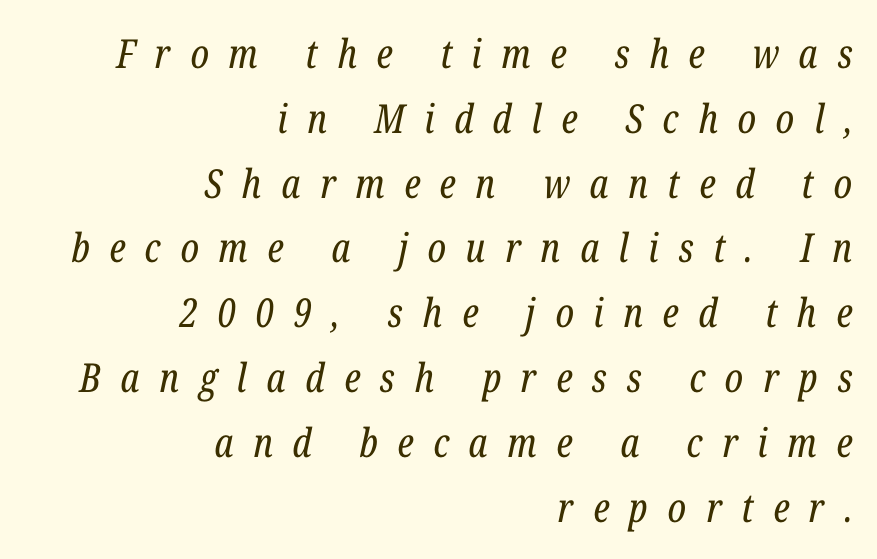
{"serif": "yes", "italic": "yes", "lean": "right", "slant_degrees": 12, "bold": "no", "weight": "regular", "width": "condensed", "stroke_contrast": "low", "x_height": "medium", "monospaced": "no", "underline": "no", "align": "right", "line_spacing": "normal", "line_spacing_ratio": 1.62, "letter_spacing": "wide", "letter_spacing_em": 0.49, "glyph_px": 40}
